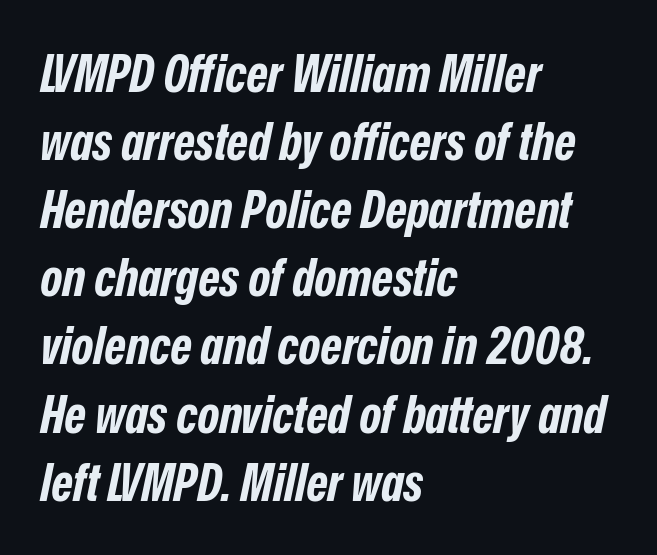
Q: Is the text bold? A: Yes.
Q: Is the text italic (slanted)? A: Yes, it leans right by about 12 degrees.
Q: Is the text underlined? A: No.
Q: How is the paragraph aligned? A: Left-aligned.
Q: Is the spacing between letters normal or unusually wide? A: Normal.
Q: Is the spacing between lines tight, normal or loose? A: Normal.
Q: Width (condensed, normal, or wide)? A: Condensed.
Q: Stroke contrast? A: Low.
Q: x-height? A: Medium.
Q: Monospaced? A: No.
